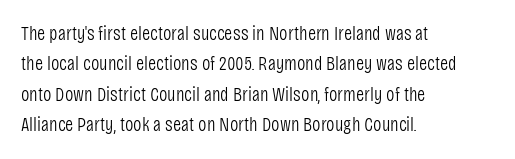
The typesetting does not lean heavy: it is not bold. Words appear dense and cohesive because spacing is normal. Every character sits straight up, as roman type does. What's the leading like? Ordinary, nothing unusual. Glance below the letters and you will spot only blank space.
